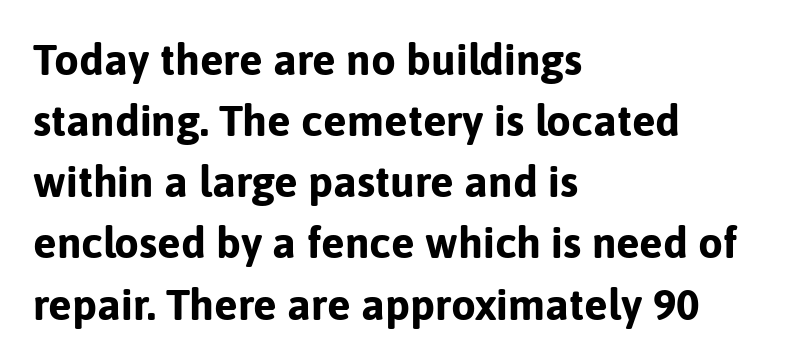
The image shows 44 px bold sans-serif type, upright; set left-aligned, normal line spacing (1.39x), normal letter spacing, not underlined; low stroke contrast and a medium x-height.
